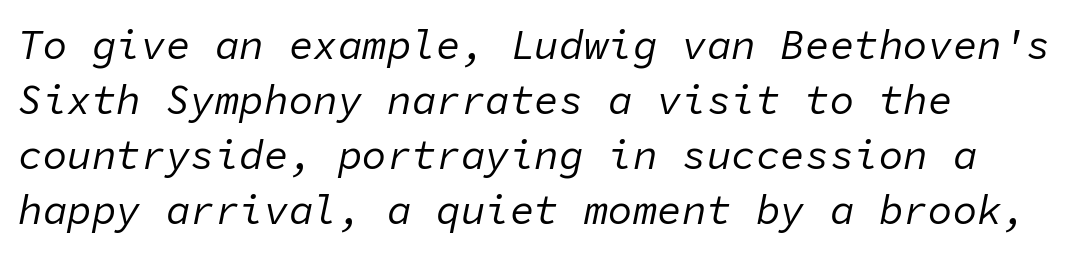
Q: Is the text bold? A: No.
Q: Is the text italic (slanted)? A: Yes, it leans right by about 11 degrees.
Q: Is the text underlined? A: No.
Q: How is the paragraph aligned? A: Left-aligned.
Q: Is the spacing between letters normal or unusually wide? A: Normal.
Q: Is the spacing between lines tight, normal or loose? A: Normal.
Q: Width (condensed, normal, or wide)? A: Normal.
Q: Stroke contrast? A: Low.
Q: x-height? A: Medium.
Q: Monospaced? A: Yes.
